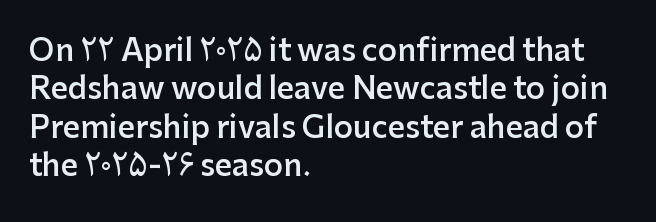
The image shows 30 px semibold sans-serif type, upright; set left-aligned, normal line spacing (1.28x), normal letter spacing, not underlined; low stroke contrast and a medium x-height.
